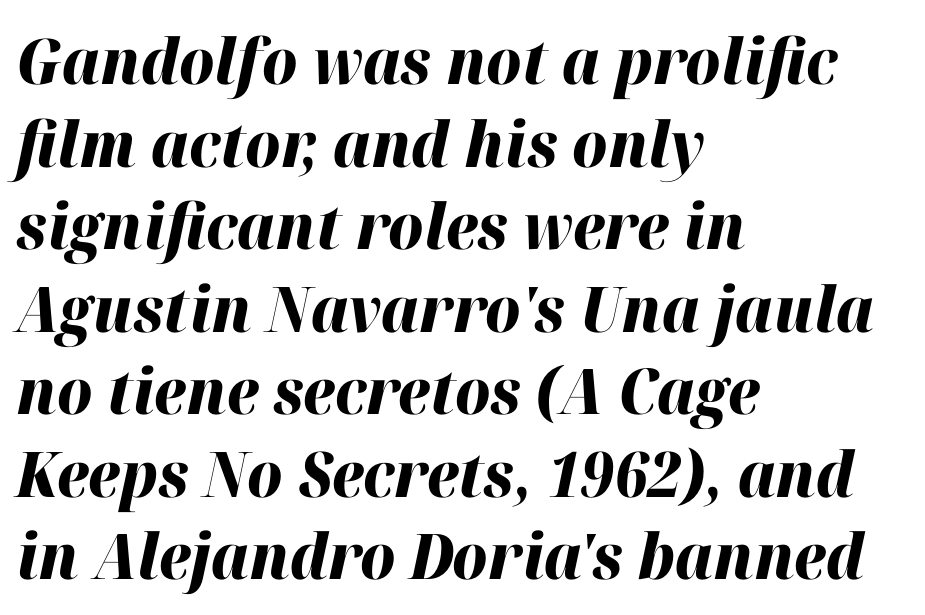
Underlining? Definitely not there. Spacing verdict: proportional, widths tailored to each character. A dark, heavy texture on the line: the type is bold. The face used here is rendered with its standard letterfit. Visually the block forms a straight wall on the left and a jagged coastline on the right. Looking at the ascenders, they clearly lean.
